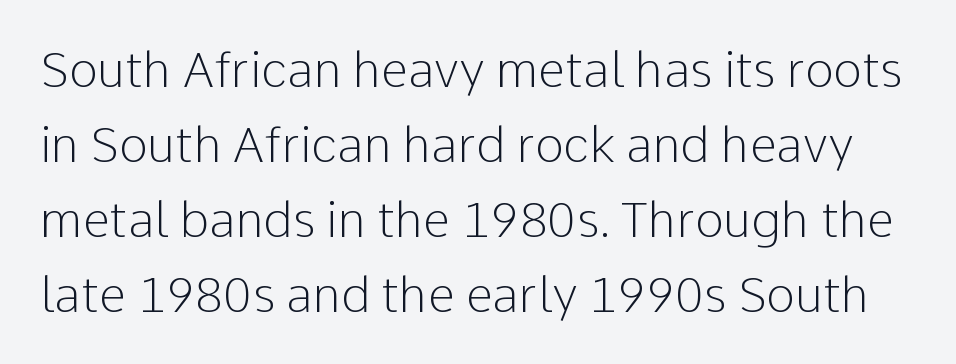
{"serif": "no", "italic": "no", "bold": "no", "weight": "light", "width": "normal", "stroke_contrast": "low", "x_height": "medium", "monospaced": "no", "underline": "no", "line_spacing": "normal", "line_spacing_ratio": 1.53, "letter_spacing": "normal", "letter_spacing_em": 0.0, "glyph_px": 49}
